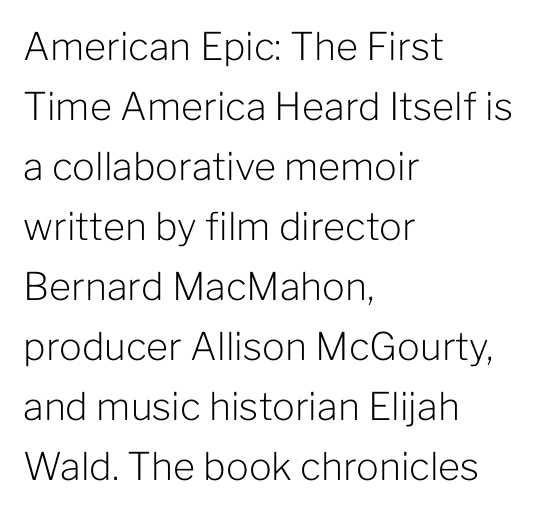
Plain, unruled lines of type. Serif or sans? Sans — the stroke terminals are bare. You could not count columns in this text — the font is proportionally spaced. The line-height multiplier appears to be the usual default.
